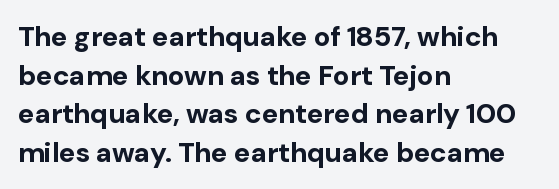
{"serif": "no", "italic": "no", "bold": "yes", "weight": "bold", "width": "normal", "stroke_contrast": "low", "x_height": "medium", "monospaced": "no", "underline": "no", "align": "left", "line_spacing": "normal", "line_spacing_ratio": 1.38, "letter_spacing": "normal", "letter_spacing_em": 0.0, "glyph_px": 28}
